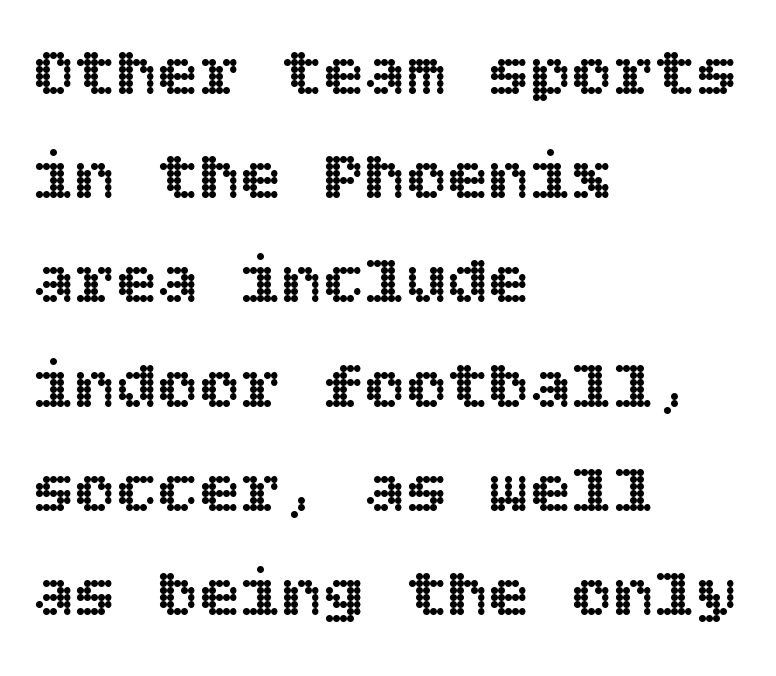
Q: Is the text italic (slanted)? A: No, it is upright.
Q: Is the text underlined? A: No.
Q: How is the paragraph aligned? A: Left-aligned.
Q: Is the spacing between letters normal or unusually wide? A: Normal.
Q: Is the spacing between lines tight, normal or loose? A: Normal.
Q: Width (condensed, normal, or wide)? A: Normal.
Q: x-height? A: Large.
